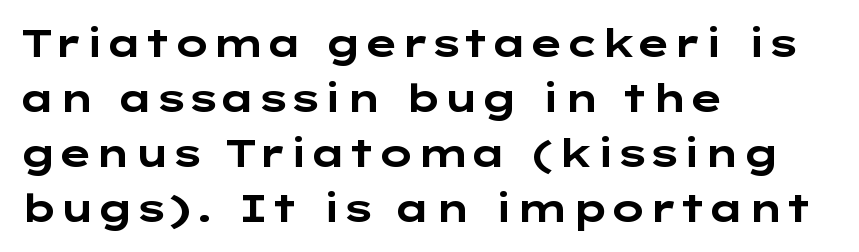
Posture: straight, roman, zero tilt. Emphasis by weight is at full strength: bold. The line-height multiplier appears to be the usual default. Classification — sans serif. Only glyphs here, with clear space below each row.
